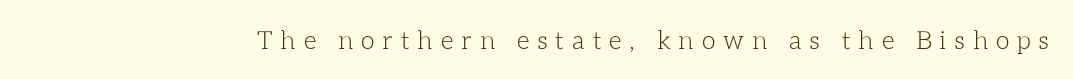
Nope, not italic — everything's standing straight. Any mark beneath the type? The region is blank. Honestly, the letter spacing is so wide it's the main thing you notice. Heaviness? Minimal to ordinary, like unemphasized prose.
